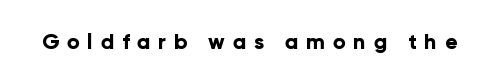
The image shows 21 px bold type, upright; set unusually wide letter spacing (+0.37 em), not underlined.
